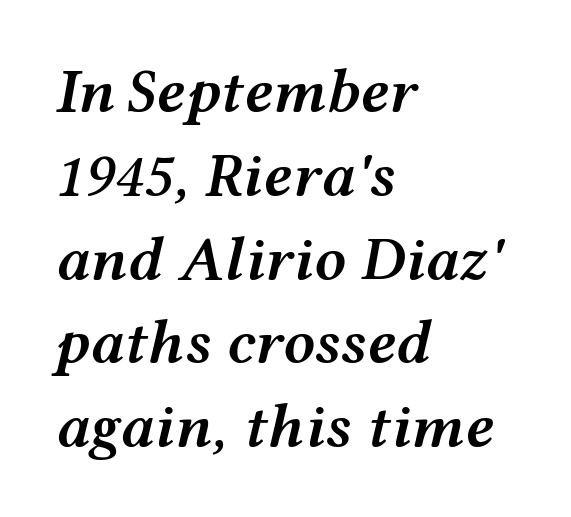
The image shows 63 px semibold, wide type, italic (leaning right); set left-aligned, normal line spacing (1.33x), normal letter spacing, not underlined; medium stroke contrast and a medium x-height.
